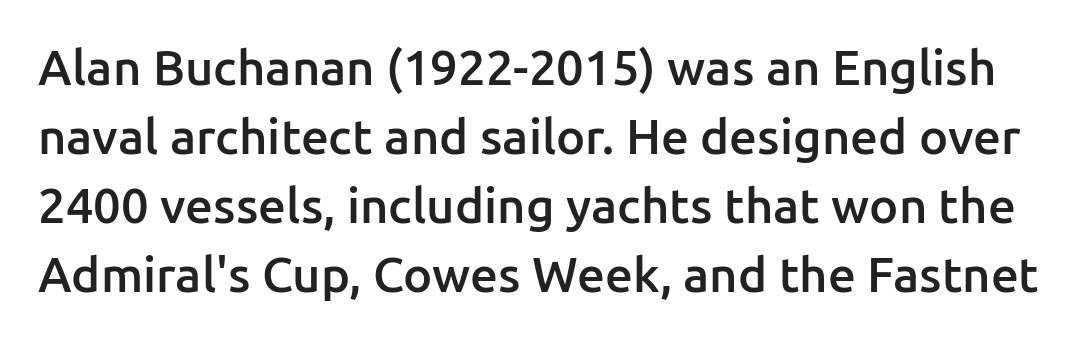
The baseline area is clear. The typesetting leans somewhat heavy: a semibold. Observe the absence of serifs on each vertical stroke in this sample. Here the designer chose a conventional face with non-uniform glyph widths. Rows of type keep a routine distance in the vertical direction. Caption: standard tracking, unaltered.
